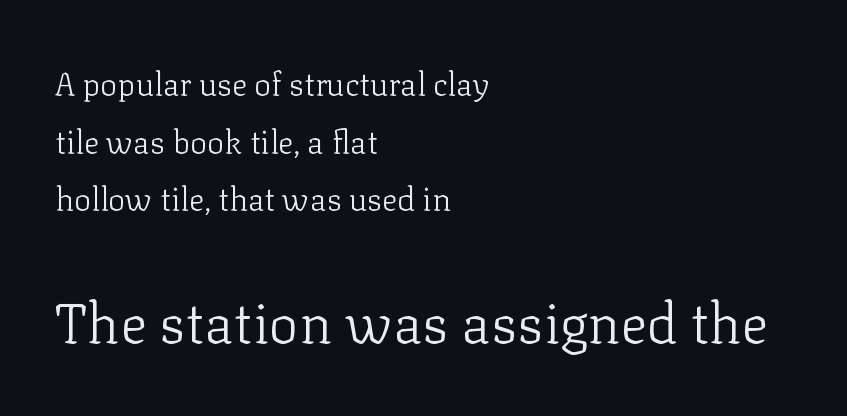
Q: Is the text bold? A: No.
Q: Is the text italic (slanted)? A: No, it is upright.
Q: Is the typeface a serif or a sans-serif typeface? A: Serif.
Q: Is the text underlined? A: No.
Q: How is the paragraph aligned? A: Left-aligned.
Q: Is the spacing between letters normal or unusually wide? A: Normal.
Q: Which block of text is set in a larger size, the first (top) or the second (bottom)? A: The second (bottom) one.
Q: Width (condensed, normal, or wide)? A: Normal.
Q: Stroke contrast? A: Low.
Q: x-height? A: Medium.
Q: Monospaced? A: No.
